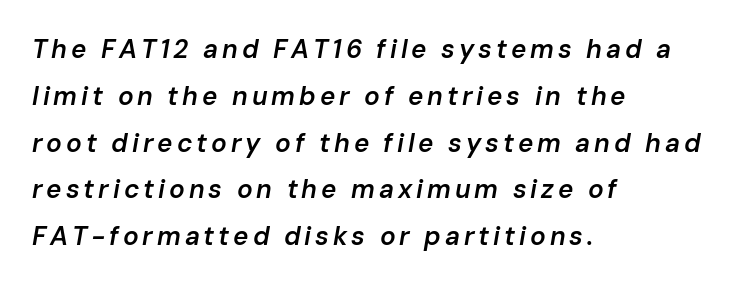
If you drew a line through each stem, it would be angled. Descenders hang freely into open space. Left-aligned paragraph, ragged on the right. The glyphs have the mass of a demibold cut, below bold.
